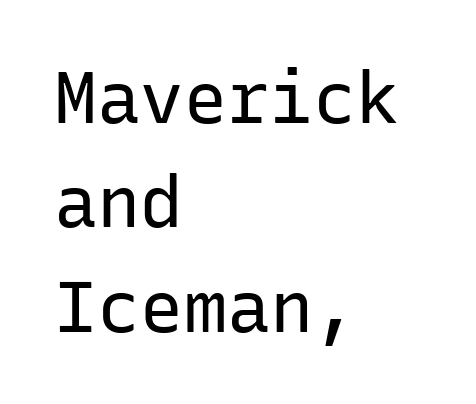
The face used here is a sans, in the tradition of grotesques and geometrics. The rendering uses a moderate line-height, typical for paragraphs. Spacing verdict: monospaced, one width for all characters. Is this a heavy cut? Hardly; it is regular or lighter.
